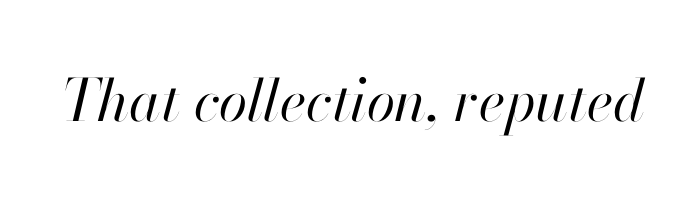
{"italic": "yes", "lean": "right", "slant_degrees": 13, "bold": "no", "weight": "regular", "width": "normal", "stroke_contrast": "high", "x_height": "small", "monospaced": "no", "underline": "no", "letter_spacing": "normal", "letter_spacing_em": 0.0, "glyph_px": 58}
